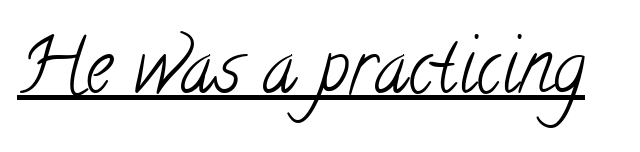
Typographically, this falls in the serif category. Tracking here is standard; glyphs follow each other at the usual distance. You could not count columns in this text — the font is proportionally spaced. Weight: regular or lighter. The face used here appears with an underline applied.
